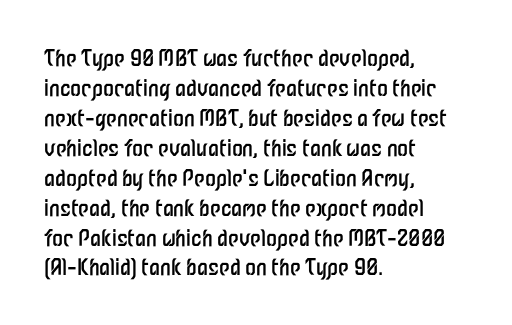
Reading down the column, the eye jumps a familiar distance to each next line. Left-aligned paragraph, ragged on the right. Check under the words: just untouched page. Nope, not italic — everything's standing straight.
